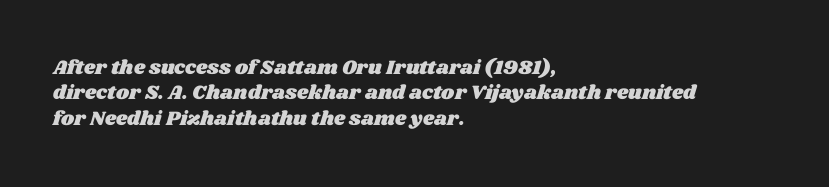
Q: Is the text underlined? A: No.
Q: How is the paragraph aligned? A: Left-aligned.
Q: Is the spacing between letters normal or unusually wide? A: Normal.
Q: Is the spacing between lines tight, normal or loose? A: Normal.
